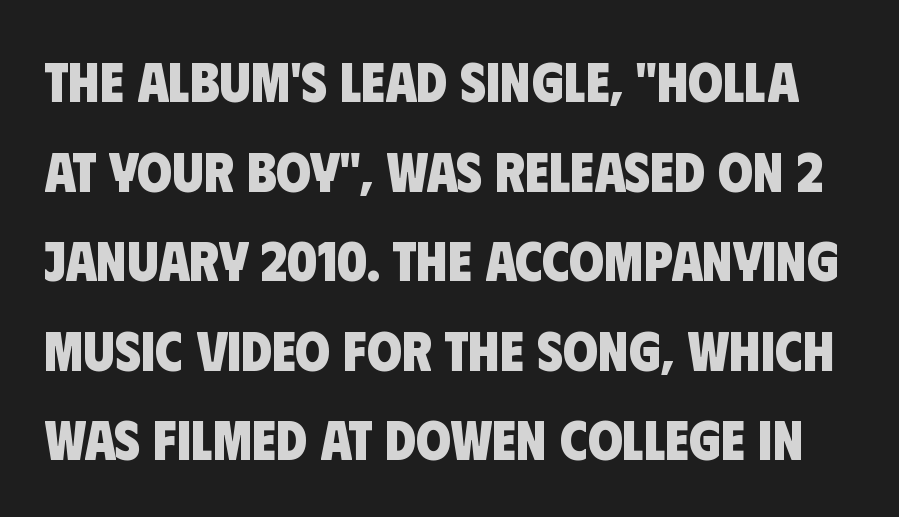
Q: Is the text bold? A: Yes.
Q: Is the typeface a serif or a sans-serif typeface? A: Sans-serif.
Q: Is the text underlined? A: No.
Q: Is the spacing between letters normal or unusually wide? A: Normal.
Q: Is the spacing between lines tight, normal or loose? A: Normal.
Q: Width (condensed, normal, or wide)? A: Condensed.
Q: Stroke contrast? A: Low.
Q: x-height? A: Large.
Q: Monospaced? A: No.
